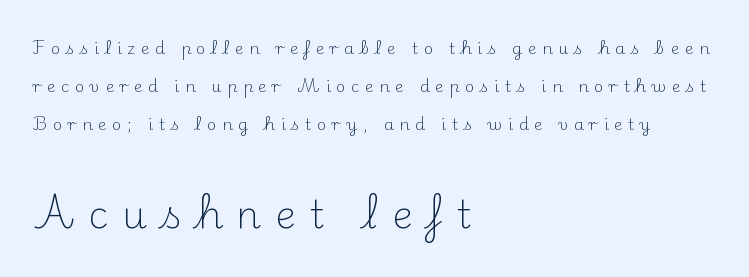
Small over large — that's the arrangement of the two blocks here. This is roman type, the default non-slanted kind. Loosely led — the rows are spread out. Quick note: underline off. Heaviness? Minimal to ordinary, like unemphasized prose.
